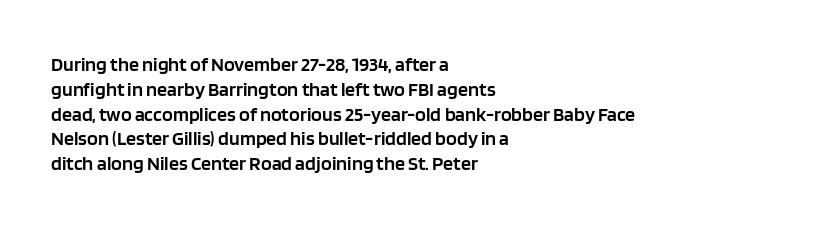
The image shows 20 px text type, upright; set left-aligned, line spacing 1.24x, normal letter spacing, not underlined.
